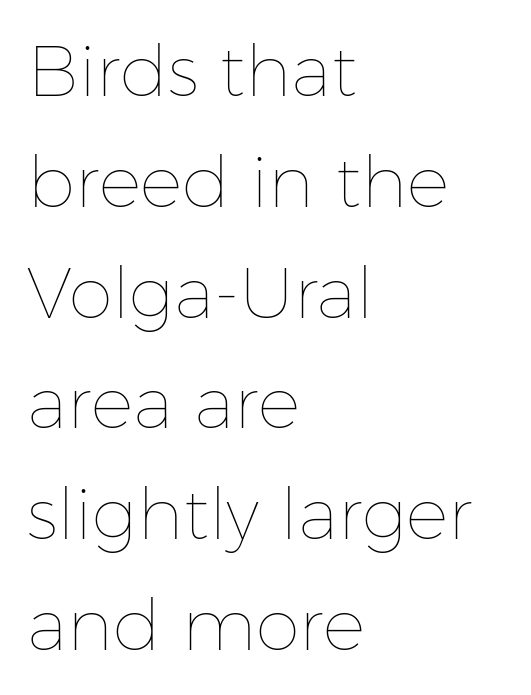
Looks like regular typesetting: each glyph gets only the width it needs. Posture: vertical. No heavy texture on the line: the type isn't bold. The horizontal fit of the characters is conventional and even. Horizontal bands of white between lines are of average thickness. This rendering features lettering with no underline.
